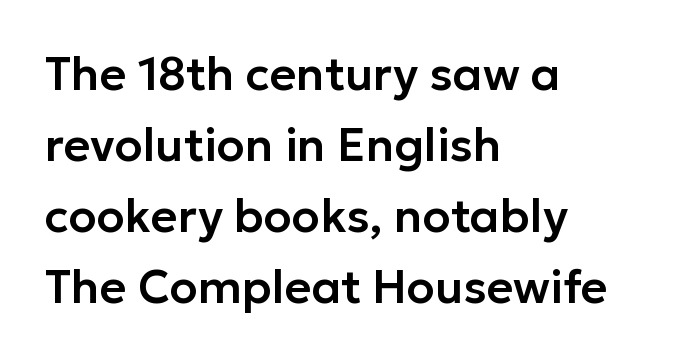
Does the lettering tilt? It doesn't — this is upright. Reading down the column, the eye jumps a familiar distance to each next line. Underlining? Definitely not there. This rendering leaves character spacing at its baseline value. Each letter keeps its own natural width here, so spacing adapts to shape. Visually the block forms a straight wall on the left and a jagged coastline on the right.
